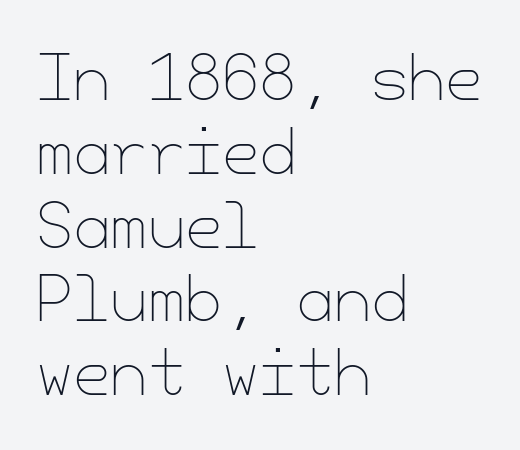
Q: Is the text bold? A: No.
Q: Is the text italic (slanted)? A: No, it is upright.
Q: Is the text underlined? A: No.
Q: How is the paragraph aligned? A: Left-aligned.
Q: Is the spacing between letters normal or unusually wide? A: Normal.
Q: Width (condensed, normal, or wide)? A: Normal.
Q: Stroke contrast? A: Low.
Q: x-height? A: Small.
